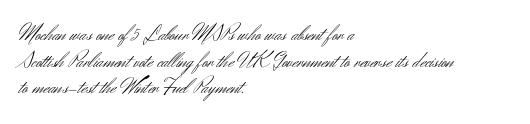
The image shows 22 px text type; set left-aligned, line spacing 1.21x, normal letter spacing, not underlined.
